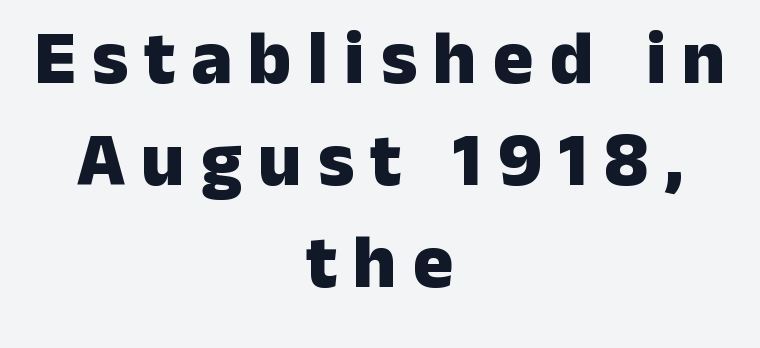
The glyphs have the mass of a bold cut. Do the characters align in a grid? No, the font is proportional. Centered paragraph, ragged on both sides. Just letters on the line, the space beneath them empty. Honestly, the row spacing looks completely unremarkable. How are the letters spaced? Widely, with obvious added tracking.
